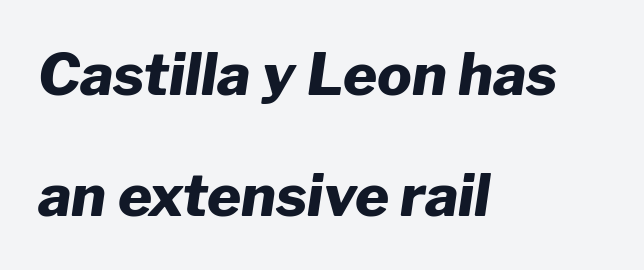
Q: Is the text bold? A: Yes.
Q: Is the text italic (slanted)? A: Yes, it leans right by about 8 degrees.
Q: Is the text underlined? A: No.
Q: How is the paragraph aligned? A: Left-aligned.
Q: Is the spacing between letters normal or unusually wide? A: Normal.
Q: Is the spacing between lines tight, normal or loose? A: Loose.
Q: Width (condensed, normal, or wide)? A: Normal.
Q: Stroke contrast? A: Low.
Q: x-height? A: Medium.
Q: Monospaced? A: No.
